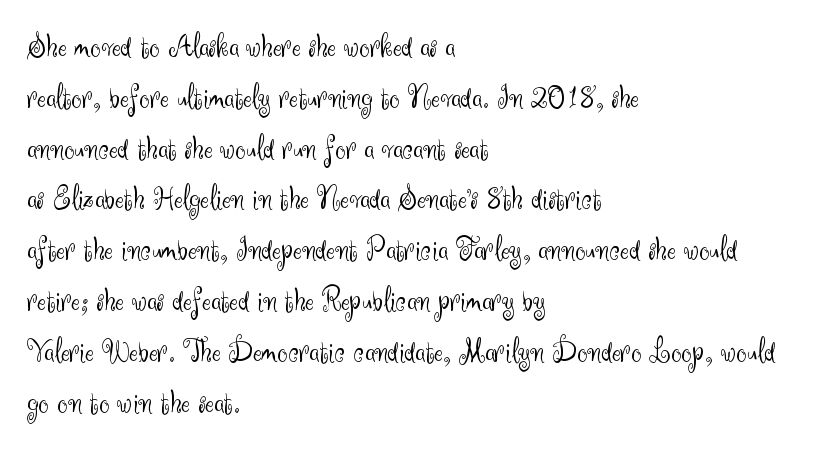
The image shows 33 px light sans-serif type, upright; set left-aligned, normal line spacing (1.54x), normal letter spacing, not underlined; medium stroke contrast and a small x-height.
